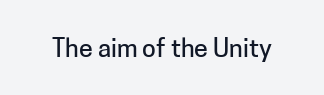
The image shows 25 px text type, upright; set normal letter spacing, not underlined.
